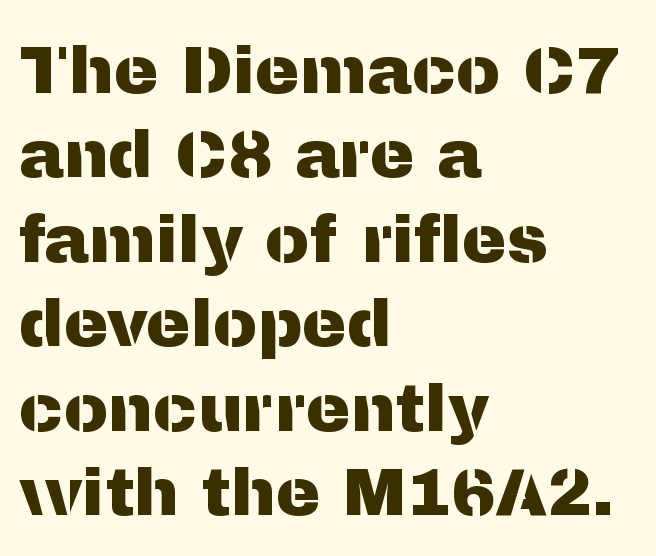
Line starts are locked; line ends wander. The rendering shows plain stroke endings on the letterforms — a sans-serif design. This sample has the flowing, uneven cadence of proportional lettering. This rendering leaves character spacing at its baseline value. Vertical spacing — default. Bare-footed words on every line.
